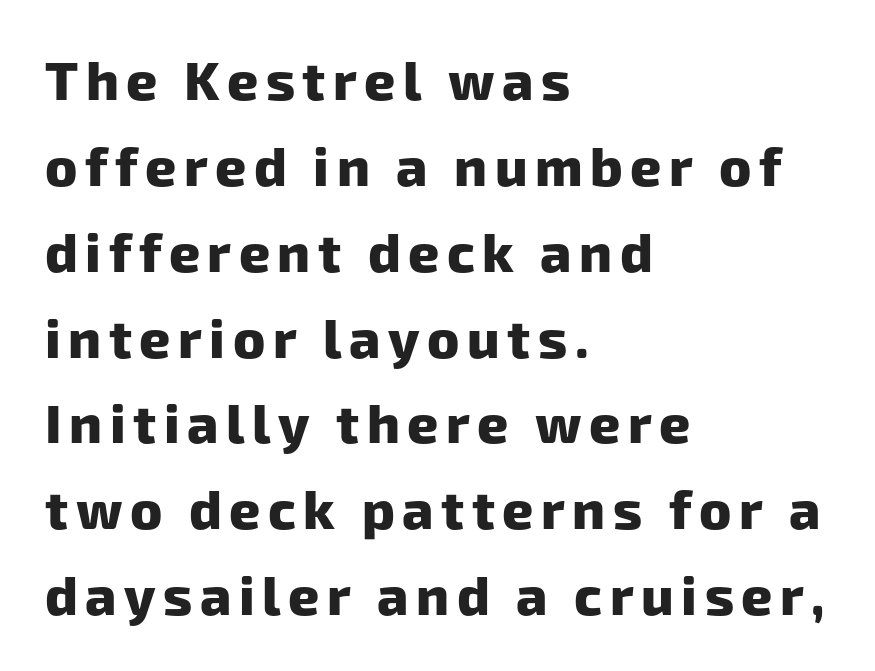
The image shows 54 px heavy sans-serif type; set left-aligned, normal line spacing (1.59x), not underlined; low stroke contrast and a medium x-height.
